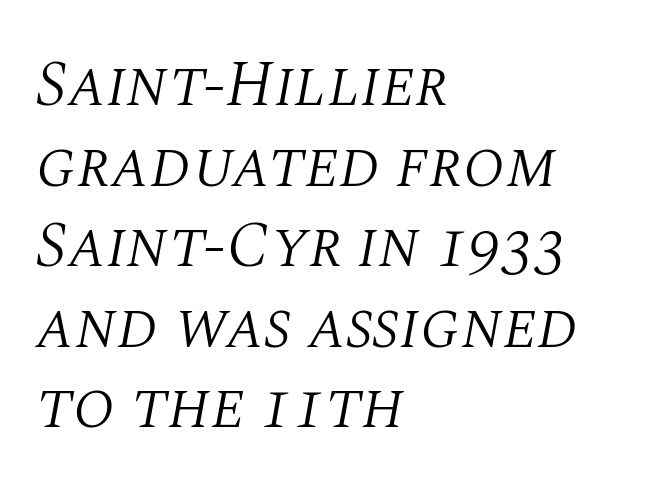
Q: Is the text bold? A: No.
Q: Is the text italic (slanted)? A: Yes, it leans right by about 10 degrees.
Q: Is the typeface a serif or a sans-serif typeface? A: Serif.
Q: Is the text underlined? A: No.
Q: How is the paragraph aligned? A: Left-aligned.
Q: Is the spacing between letters normal or unusually wide? A: Normal.
Q: Width (condensed, normal, or wide)? A: Normal.
Q: Stroke contrast? A: Medium.
Q: x-height? A: Large.
Q: Monospaced? A: No.
